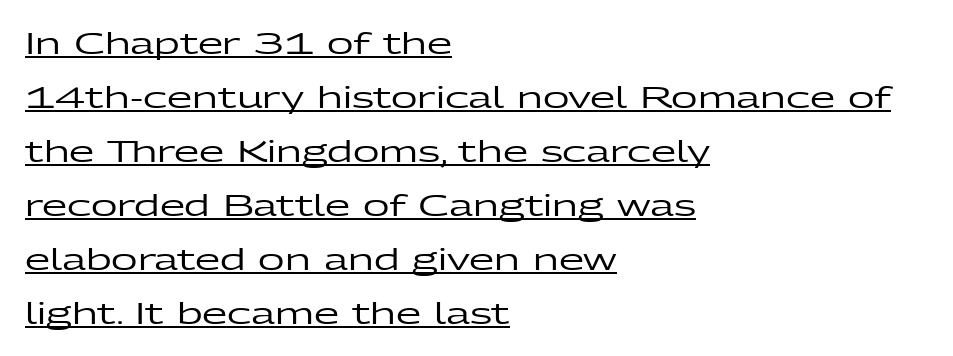
The image shows 29 px wide sans-serif type, upright; set left-aligned, line spacing 1.86x, normal letter spacing, underlined; low stroke contrast and a medium x-height.
